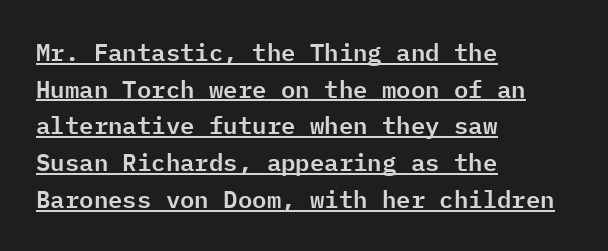
Q: Is the text italic (slanted)? A: No, it is upright.
Q: Is the text underlined? A: Yes.
Q: How is the paragraph aligned? A: Left-aligned.
Q: Is the spacing between letters normal or unusually wide? A: Normal.
Q: Is the spacing between lines tight, normal or loose? A: Normal.
